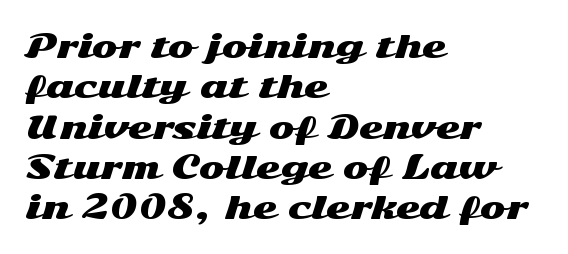
Q: Is the text italic (slanted)? A: Yes.
Q: Is the typeface a serif or a sans-serif typeface? A: Sans-serif.
Q: Is the text underlined? A: No.
Q: How is the paragraph aligned? A: Left-aligned.
Q: Is the spacing between letters normal or unusually wide? A: Normal.
Q: Is the spacing between lines tight, normal or loose? A: Normal.
Q: Width (condensed, normal, or wide)? A: Wide.
Q: Stroke contrast? A: Medium.
Q: x-height? A: Medium.
Q: Monospaced? A: No.
